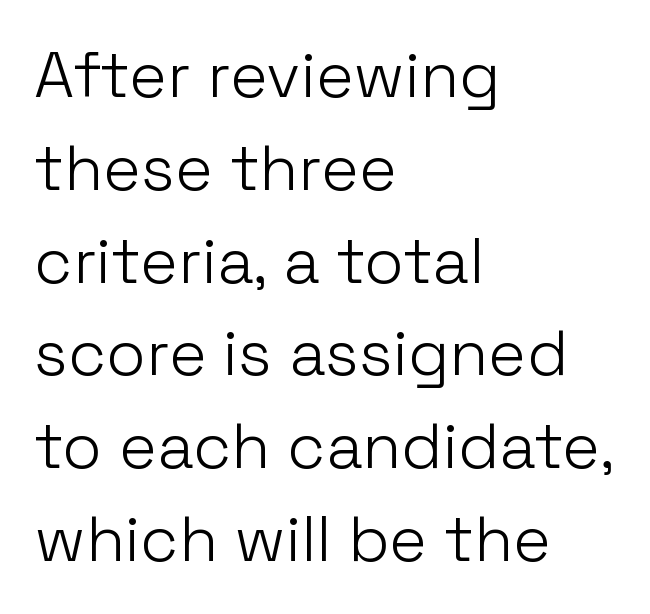
The image shows 64 px light sans-serif type, upright; set left-aligned, normal line spacing (1.45x), normal letter spacing, not underlined; low stroke contrast and a medium x-height.
